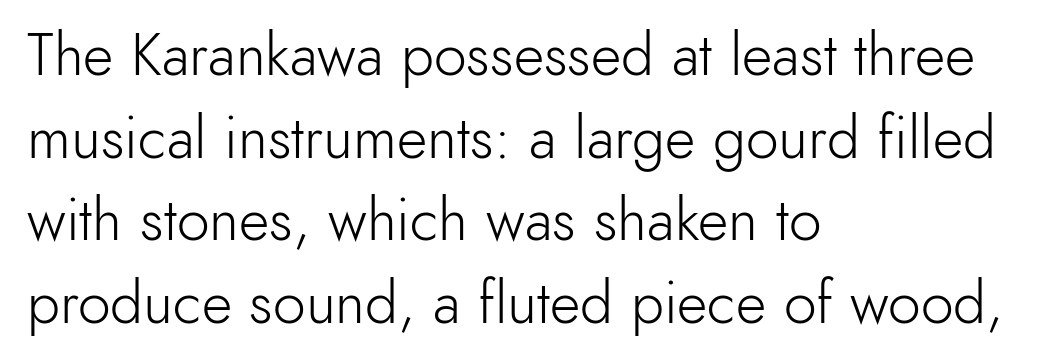
Q: Is the text bold? A: No.
Q: Is the text italic (slanted)? A: No, it is upright.
Q: Is the typeface a serif or a sans-serif typeface? A: Sans-serif.
Q: Is the text underlined? A: No.
Q: How is the paragraph aligned? A: Left-aligned.
Q: Is the spacing between letters normal or unusually wide? A: Normal.
Q: Is the spacing between lines tight, normal or loose? A: Normal.
Q: Width (condensed, normal, or wide)? A: Normal.
Q: x-height? A: Small.
Q: Monospaced? A: No.
